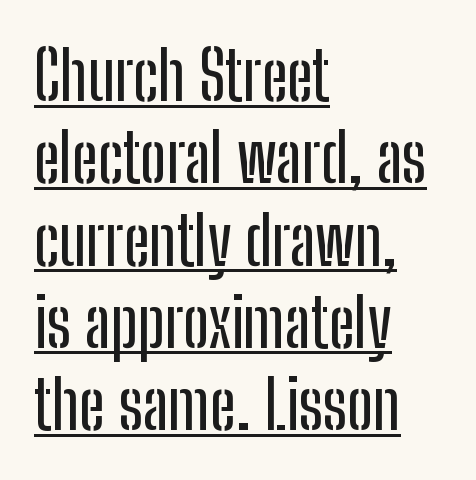
Check where the strokes stop: nothing finishes them off — pure sans. You could not count columns in this text — the font is proportionally spaced. The lettering stays uniformly vertical, giving the passage a roman look. A student would call this left alignment; a typographer would say flush left, rag right.
